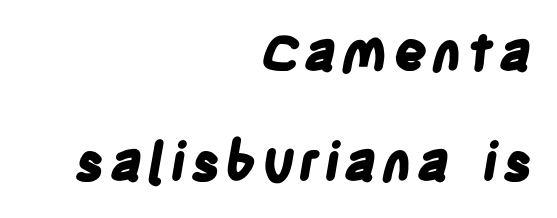
Q: Is the text bold? A: Yes.
Q: Is the typeface a serif or a sans-serif typeface? A: Sans-serif.
Q: Is the text underlined? A: No.
Q: How is the paragraph aligned? A: Right-aligned.
Q: Is the spacing between lines tight, normal or loose? A: Loose.
Q: Width (condensed, normal, or wide)? A: Condensed.
Q: Stroke contrast? A: Low.
Q: x-height? A: Large.
Q: Monospaced? A: No.
